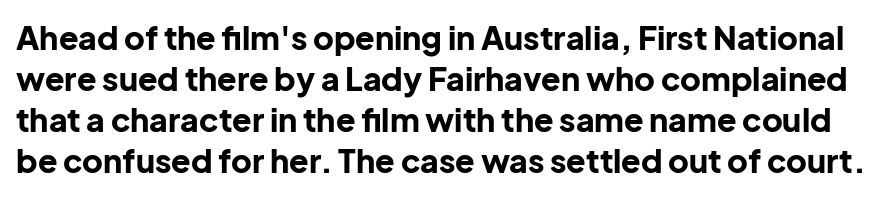
Q: Is the text bold? A: Yes.
Q: Is the text italic (slanted)? A: No, it is upright.
Q: Is the typeface a serif or a sans-serif typeface? A: Sans-serif.
Q: Is the text underlined? A: No.
Q: Is the spacing between letters normal or unusually wide? A: Normal.
Q: Is the spacing between lines tight, normal or loose? A: Normal.
Q: Width (condensed, normal, or wide)? A: Normal.
Q: Stroke contrast? A: Low.
Q: x-height? A: Medium.
Q: Monospaced? A: No.
